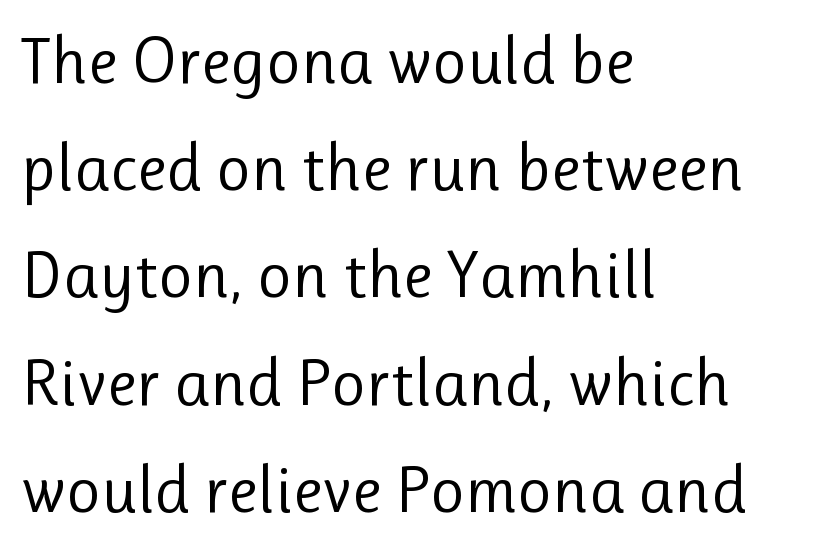
The image shows 67 px regular-weight sans-serif type, upright; set left-aligned, normal line spacing (1.6x), normal letter spacing, not underlined; low stroke contrast and a medium x-height.
